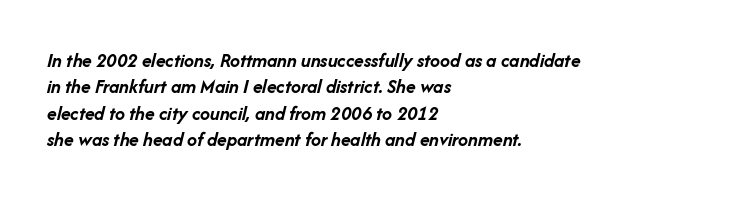
How are the letters spaced? Ordinarily, with no added tracking. Pretty heavy lettering here — definitely bold. When letters slant like this, we call the style italic. One-word summary of the alignment: left.
